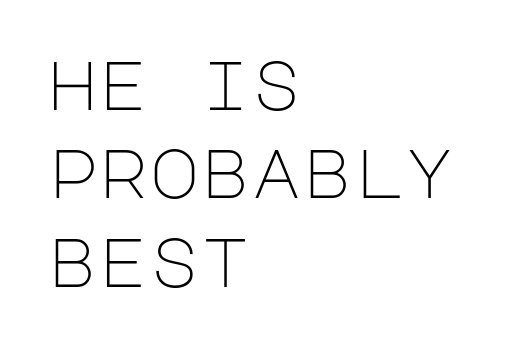
{"serif": "no", "italic": "no", "bold": "no", "weight": "light", "width": "normal", "stroke_contrast": "low", "x_height": "large", "underline": "no", "align": "left", "line_spacing": "normal", "line_spacing_ratio": 1.28, "letter_spacing": "normal", "letter_spacing_em": 0.0, "glyph_px": 69}
